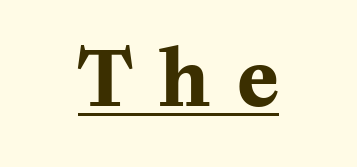
Q: Is the text bold? A: Yes.
Q: Is the text italic (slanted)? A: No, it is upright.
Q: Is the typeface a serif or a sans-serif typeface? A: Serif.
Q: Is the text underlined? A: Yes.
Q: Is the spacing between letters normal or unusually wide? A: Unusually wide.
Q: Width (condensed, normal, or wide)? A: Normal.
Q: Stroke contrast? A: Medium.
Q: x-height? A: Medium.
Q: Monospaced? A: No.
